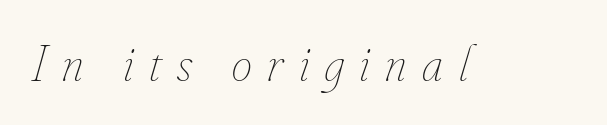
Descender tails drop into unmarked territory. No extra ink here — the face is not bold. Is this a fixed-width face? No — the glyphs have proportional, varying widths. This rendering widens character spacing well past its baseline value.
